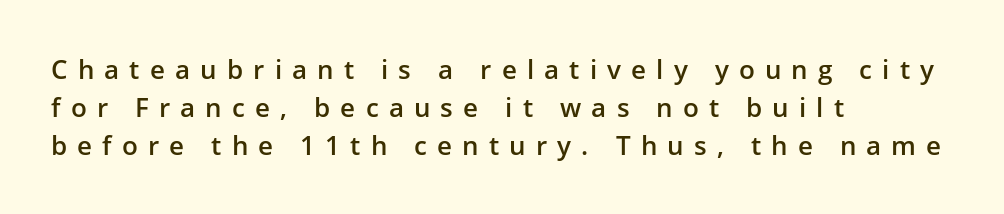
Visually the block forms a straight wall on the left and a jagged coastline on the right. Is there any slant? The stems are plumb. What weight is shown? A semibold, between regular and bold. The words here are not underlined. One glance says typical: line gaps are just what's usual.
